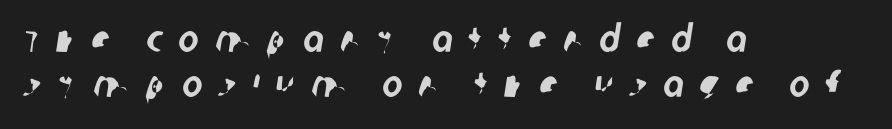
{"serif": "no", "width": "condensed", "stroke_contrast": "low", "x_height": "large", "monospaced": "no", "underline": "no", "align": "left", "line_spacing_ratio": 1.19, "letter_spacing": "wide", "letter_spacing_em": 0.43, "glyph_px": 38}
